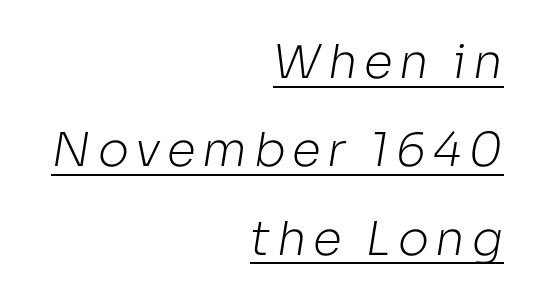
Note the varied advance widths — an 'i' is clearly narrower than an 'm'. You can tell from the bare stems that sans-serif type was used. A baseline rule has been typeset under these characters. Stem width sits at or under what a default text font uses.
